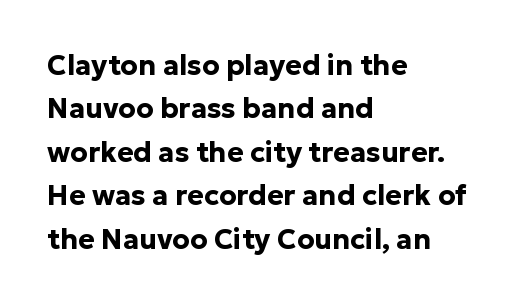
This sample uses plain, unmodified letter spacing. Pretty heavy lettering here — definitely bold. Descenders are the only things crossing below the line. I'd call this a sans setting — the letters go barefoot. Characters remain perfectly vertical along every line. Horizontally, the lines are justified to the leading edge only.
